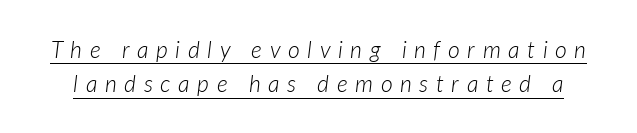
Characters are canted at an angle relative to the baseline's perpendicular. Stems here are at most as thick as an everyday book face. A normal amount of white space separates one row of letters from the next. Characters follow at a spacing far wider than the type designer built in. The passage shown is underscored from start to finish.
